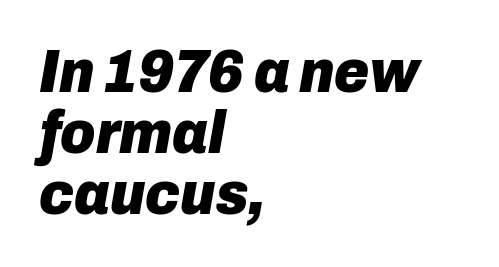
Q: Is the text bold? A: Yes.
Q: Is the text italic (slanted)? A: Yes, it leans right by about 10 degrees.
Q: Is the text underlined? A: No.
Q: How is the paragraph aligned? A: Left-aligned.
Q: Is the spacing between letters normal or unusually wide? A: Normal.
Q: Is the spacing between lines tight, normal or loose? A: Tight.
Q: Width (condensed, normal, or wide)? A: Normal.
Q: Stroke contrast? A: Low.
Q: x-height? A: Medium.
Q: Monospaced? A: No.
